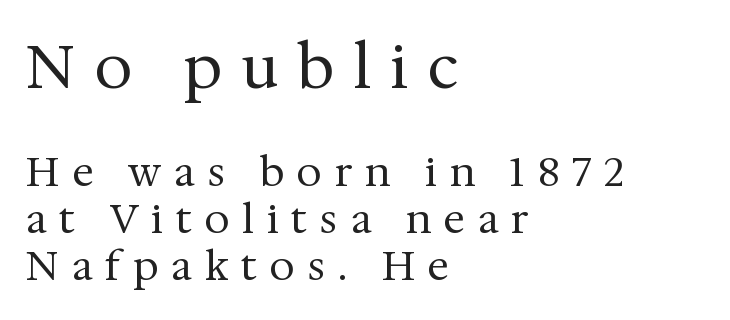
The image shows 60 px regular-weight serif type, upright; set left-aligned, line spacing 1.18x, unusually wide letter spacing (+0.33 em), not underlined; the first (top) block is 1.5x larger; medium stroke contrast and a medium x-height.
